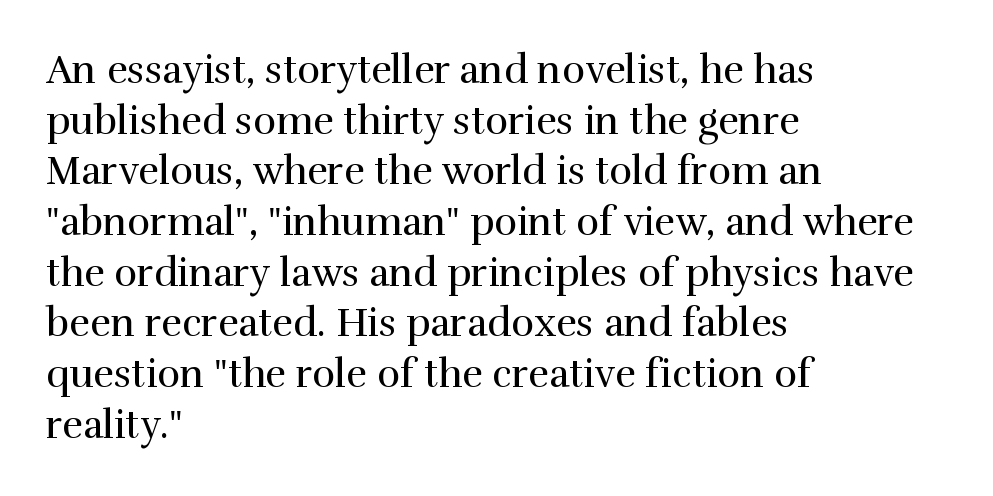
The image shows 39 px regular-weight serif type, upright; set left-aligned, normal line spacing (1.3x), normal letter spacing, not underlined; high stroke contrast and a medium x-height.
